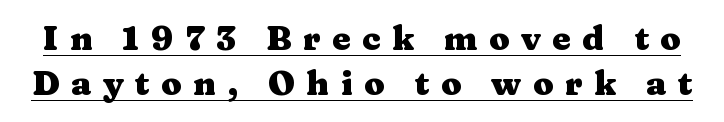
Q: Is the text bold? A: Yes.
Q: Is the text italic (slanted)? A: No, it is upright.
Q: Is the typeface a serif or a sans-serif typeface? A: Serif.
Q: Is the text underlined? A: Yes.
Q: Is the spacing between letters normal or unusually wide? A: Unusually wide.
Q: Is the spacing between lines tight, normal or loose? A: Normal.
Q: Width (condensed, normal, or wide)? A: Wide.
Q: Stroke contrast? A: Medium.
Q: x-height? A: Medium.
Q: Monospaced? A: No.
